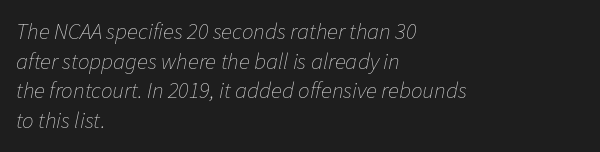
The image shows 23 px text type, italic (leaning right); set left-aligned, normal line spacing (1.29x), normal letter spacing, not underlined.
